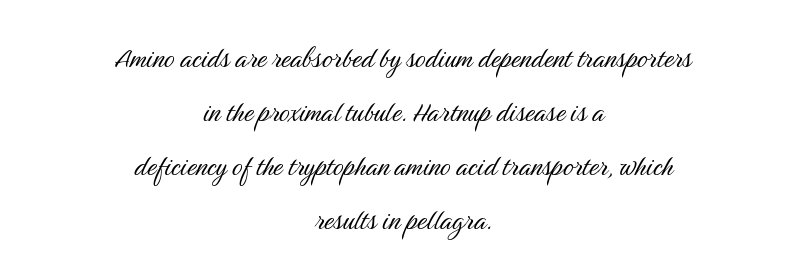
{"serif": "no", "bold": "no", "weight": "light", "width": "condensed", "stroke_contrast": "medium", "x_height": "medium", "monospaced": "no", "underline": "no", "align": "center", "line_spacing": "normal", "line_spacing_ratio": 1.64, "letter_spacing": "normal", "letter_spacing_em": 0.0, "glyph_px": 33}
